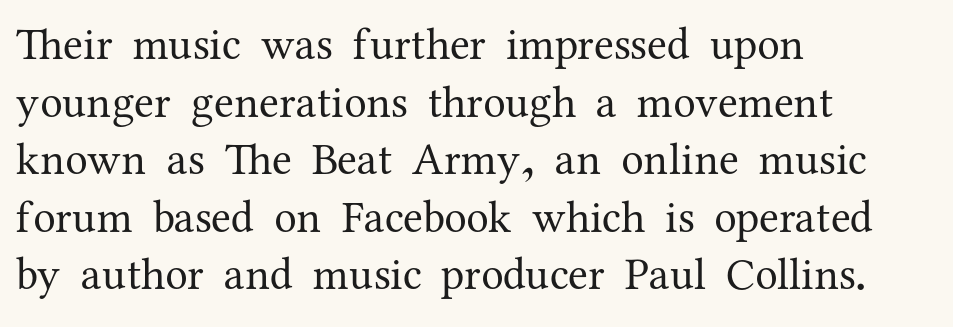
Nothing heavy about these letters — not bold at all. What kind of face is this? One with serifs. The letters advance in unequal steps, a hallmark of proportional type. Nobody drew a line under any word here.
